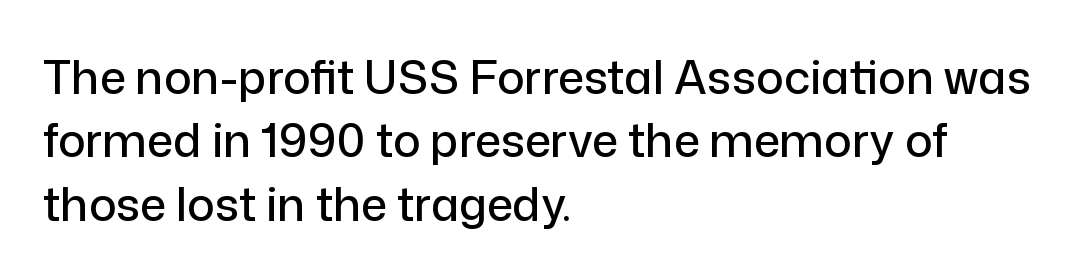
The typeface chosen for these lines omits serifs. Teacher's note: observe the even left margin — that is flush-left alignment. Note the varied advance widths — an 'i' is clearly narrower than an 'm'. Designer's note — italics off, roman on. Reading down the column, the eye jumps a familiar distance to each next line. Glance below the letters and you will spot only blank space.
